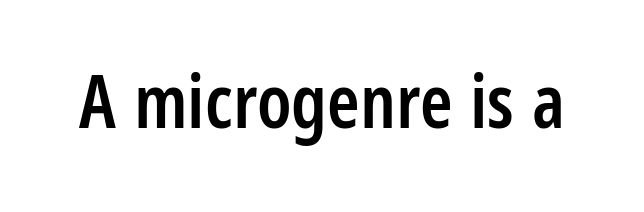
Q: Is the text bold? A: Semi-bold.
Q: Is the text italic (slanted)? A: No, it is upright.
Q: Is the typeface a serif or a sans-serif typeface? A: Sans-serif.
Q: Is the text underlined? A: No.
Q: Is the spacing between letters normal or unusually wide? A: Normal.
Q: Width (condensed, normal, or wide)? A: Condensed.
Q: Stroke contrast? A: Low.
Q: x-height? A: Large.
Q: Monospaced? A: No.
